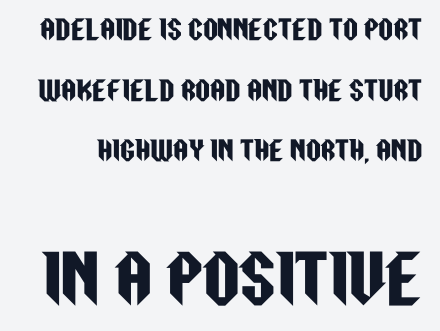
Q: Is the text italic (slanted)? A: No, it is upright.
Q: Is the typeface a serif or a sans-serif typeface? A: Sans-serif.
Q: Is the text underlined? A: No.
Q: Is the spacing between letters normal or unusually wide? A: Normal.
Q: Is the spacing between lines tight, normal or loose? A: Loose.
Q: Which block of text is set in a larger size, the first (top) or the second (bottom)? A: The second (bottom) one.
Q: Width (condensed, normal, or wide)? A: Condensed.
Q: Stroke contrast? A: Low.
Q: x-height? A: Large.
Q: Monospaced? A: No.
